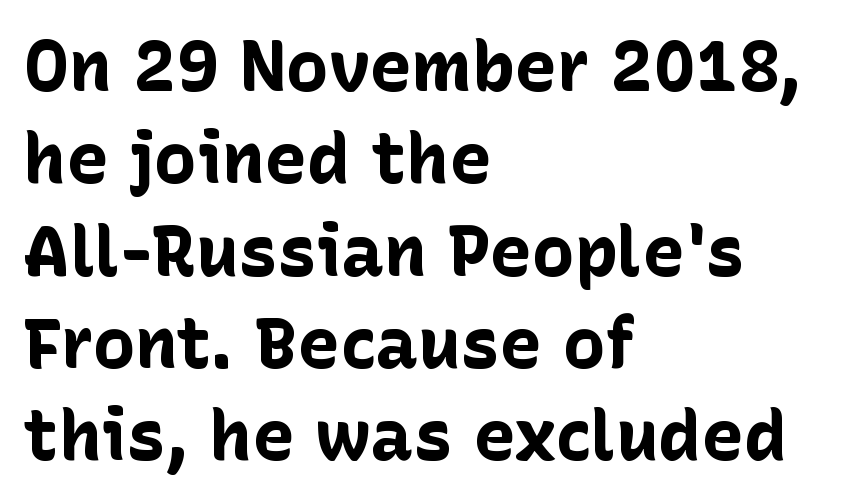
The image shows 71 px bold sans-serif type, upright; set left-aligned, normal line spacing (1.3x), normal letter spacing, not underlined; low stroke contrast and a medium x-height.
